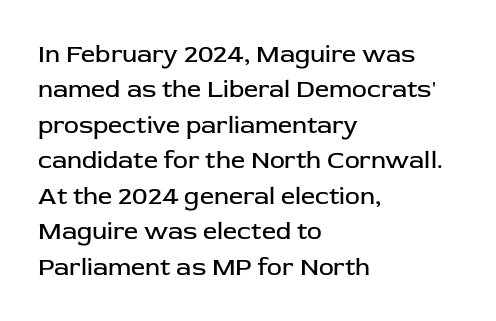
Q: Is the text bold? A: No.
Q: Is the text italic (slanted)? A: No, it is upright.
Q: Is the text underlined? A: No.
Q: How is the paragraph aligned? A: Left-aligned.
Q: Is the spacing between letters normal or unusually wide? A: Normal.
Q: Is the spacing between lines tight, normal or loose? A: Normal.
